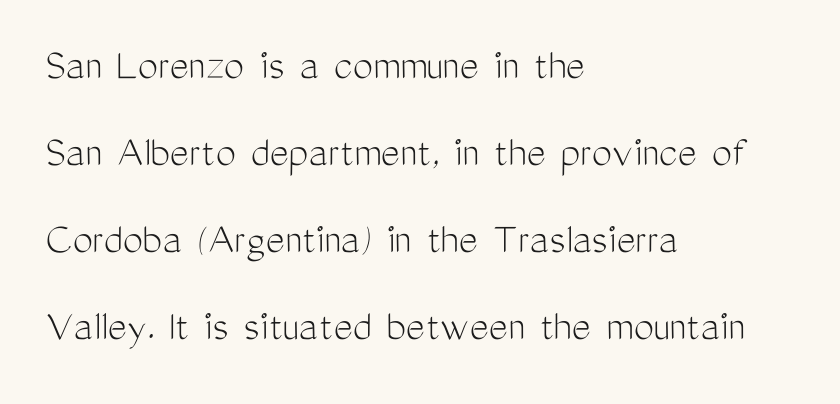
Q: Is the text bold? A: No.
Q: Is the text italic (slanted)? A: No, it is upright.
Q: Is the typeface a serif or a sans-serif typeface? A: Sans-serif.
Q: Is the text underlined? A: No.
Q: How is the paragraph aligned? A: Left-aligned.
Q: Is the spacing between letters normal or unusually wide? A: Normal.
Q: Is the spacing between lines tight, normal or loose? A: Loose.
Q: Width (condensed, normal, or wide)? A: Condensed.
Q: Stroke contrast? A: Medium.
Q: x-height? A: Medium.
Q: Monospaced? A: No.
